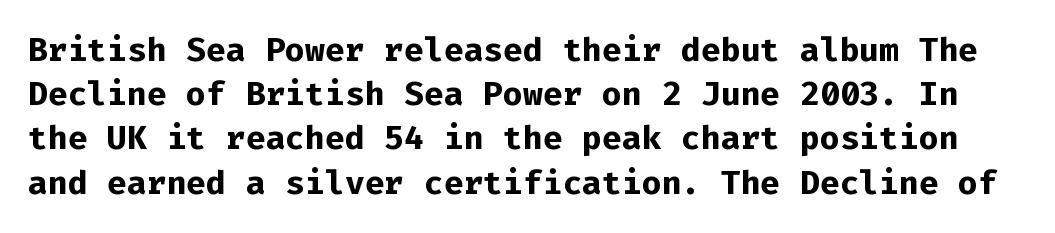
The image shows 33 px bold sans-serif type, upright, monospaced; set normal line spacing (1.34x), normal letter spacing, not underlined; low stroke contrast and a medium x-height.
